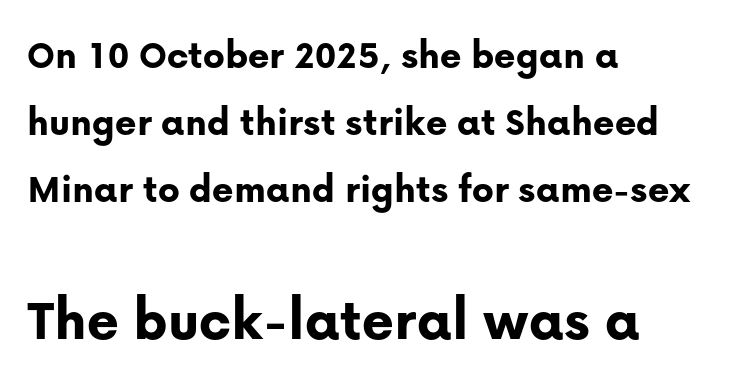
The image shows 61 px bold sans-serif type, upright; set left-aligned, normal line spacing (1.64x), normal letter spacing, not underlined; the second (bottom) block is 1.49x larger; low stroke contrast and a medium x-height.
